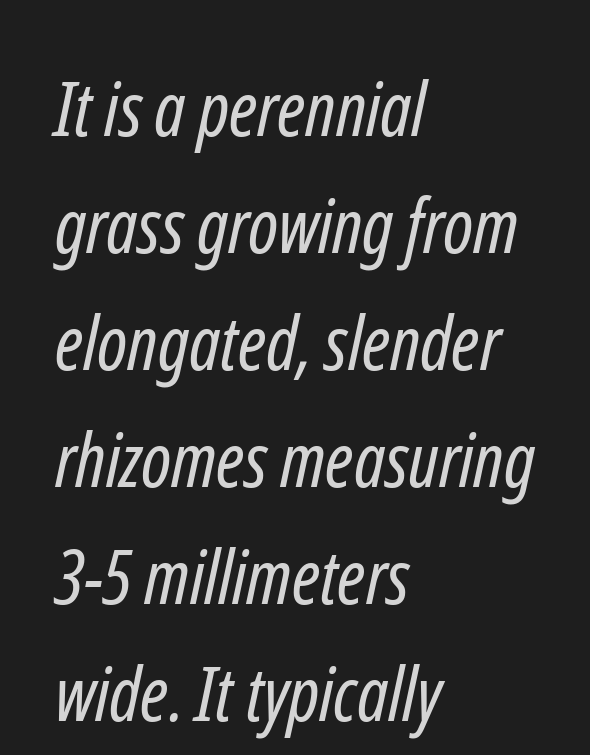
{"serif": "no", "bold": "no", "weight": "regular", "width": "condensed", "stroke_contrast": "low", "x_height": "medium", "monospaced": "no", "underline": "no", "align": "left", "line_spacing": "normal", "line_spacing_ratio": 1.56, "letter_spacing": "normal", "letter_spacing_em": 0.0, "glyph_px": 75}
